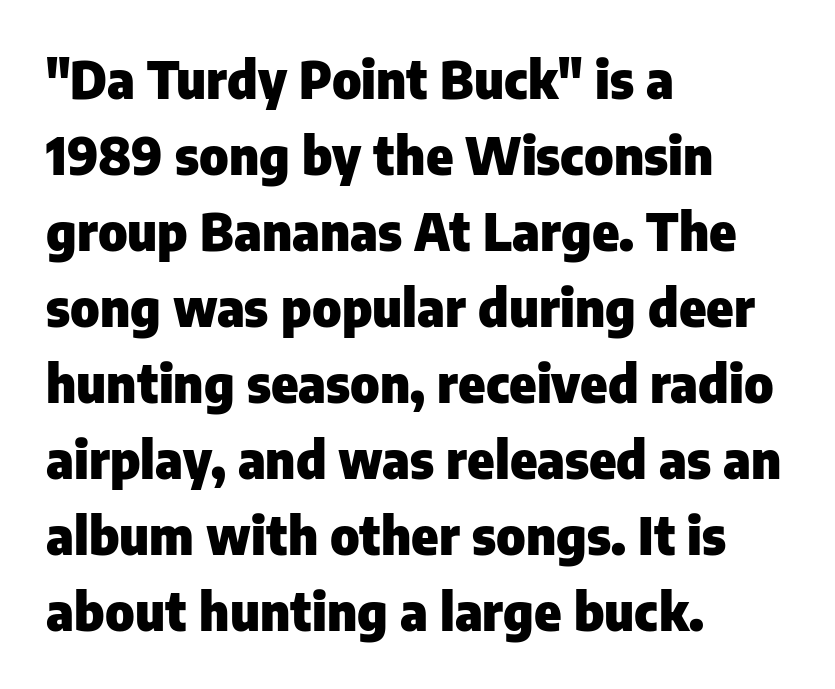
The image shows 51 px heavy sans-serif type, upright; set left-aligned, normal line spacing (1.49x), normal letter spacing, not underlined; low stroke contrast and a medium x-height.
